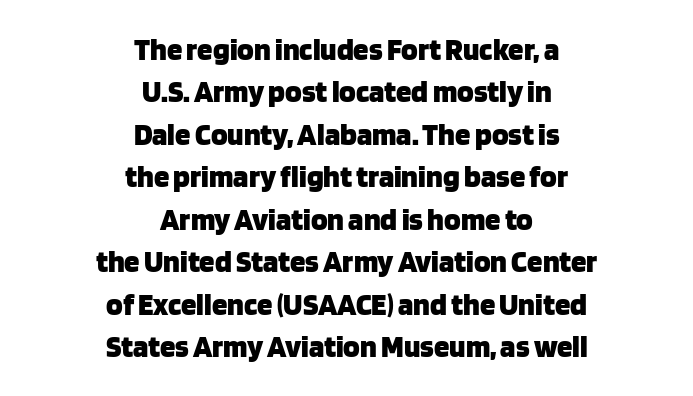
The image shows 31 px heavy sans-serif type, upright; set centered, normal line spacing (1.37x), normal letter spacing, not underlined; low stroke contrast and a large x-height.
